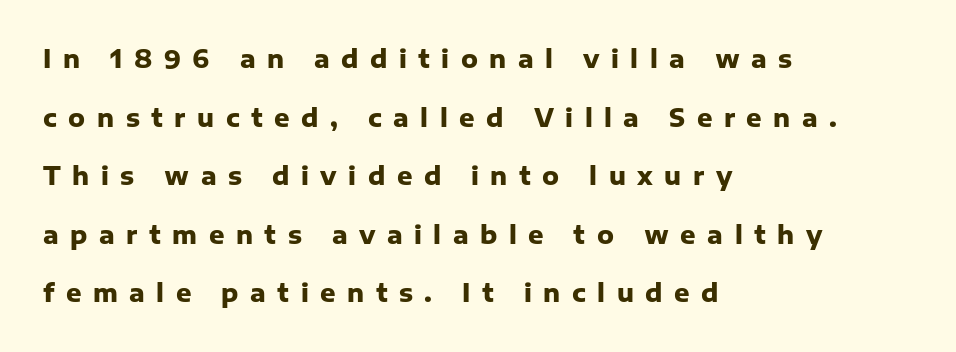
Substantial extra tracking has been applied to these lines. The rendering uses a large line-height, opening up the rows. Designer's note — italics off, roman on. Letters rest on an invisible, unmarked baseline. You'd pick this weight for a headline — it's a proper bold. Visually the block forms a straight wall on the left and a jagged coastline on the right.
